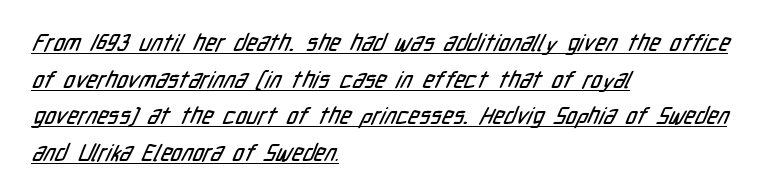
The image shows 23 px text type; set left-aligned, normal line spacing (1.59x), normal letter spacing, underlined.
